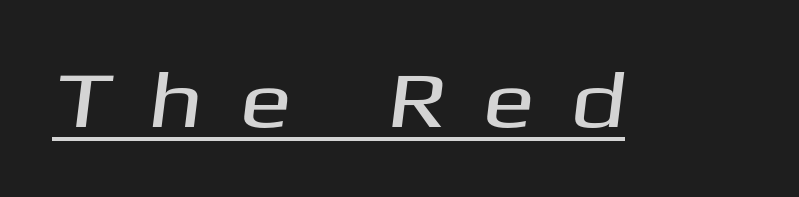
The image shows 79 px wide sans-serif type; set unusually wide letter spacing (+0.45 em), underlined; medium stroke contrast and a medium x-height.
